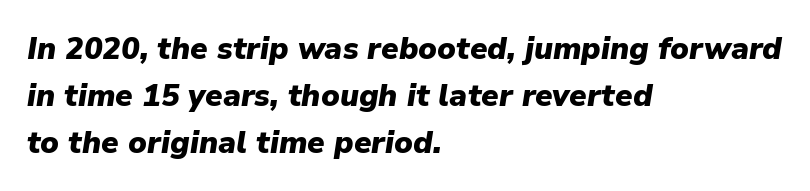
Spacing verdict: proportional, widths tailored to each character. Interline gaps are of average width in this sample. Posture: slanted. The string is rendered with underlining switched off. Compared with an ordinary text face, these strokes are far heavier — a full bold.
